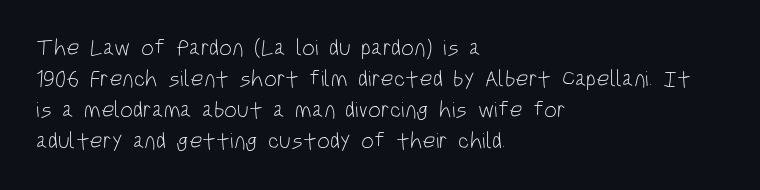
The image shows 23 px text type, upright; set left-aligned, normal line spacing (1.35x), normal letter spacing, not underlined.
